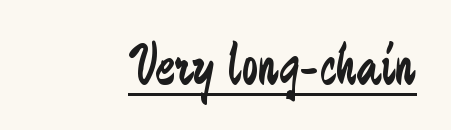
Look at the bottom of the vertical strokes: they stop flat, with no serifs. Here the glyphs are tracked normally, forming tight word shapes. No heavy texture on the line: the type isn't bold. Varying glyph widths throughout — classic text-font behaviour. The sample's only ornament is a line tracing under the words.
